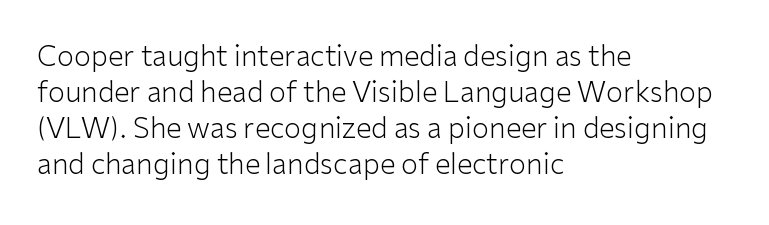
The words here are not underlined. The passage shown is typed in a proportional face where columns would drift. Nope, no serifs anywhere on these letters. These lines keep a tight, regular rhythm from letter to letter. Successive baselines arrive at the customary interval.
